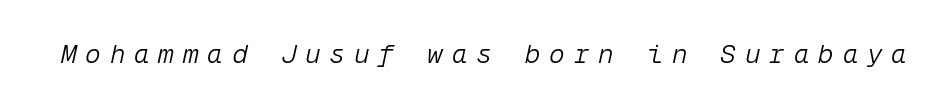
The image shows 26 px text type, italic (leaning right); set unusually wide letter spacing (+0.34 em), not underlined.
